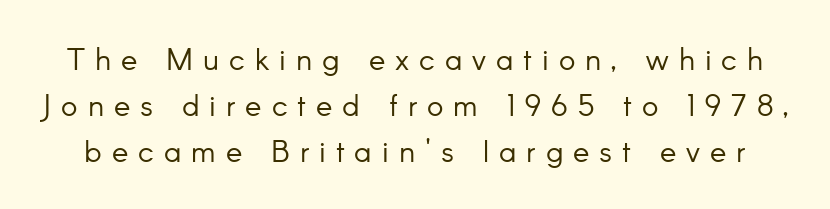
{"serif": "no", "italic": "no", "bold": "no", "weight": "light", "width": "normal", "stroke_contrast": "low", "x_height": "small", "monospaced": "no", "underline": "no", "line_spacing": "normal", "line_spacing_ratio": 1.49, "letter_spacing": "wide", "letter_spacing_em": 0.32, "glyph_px": 31}
